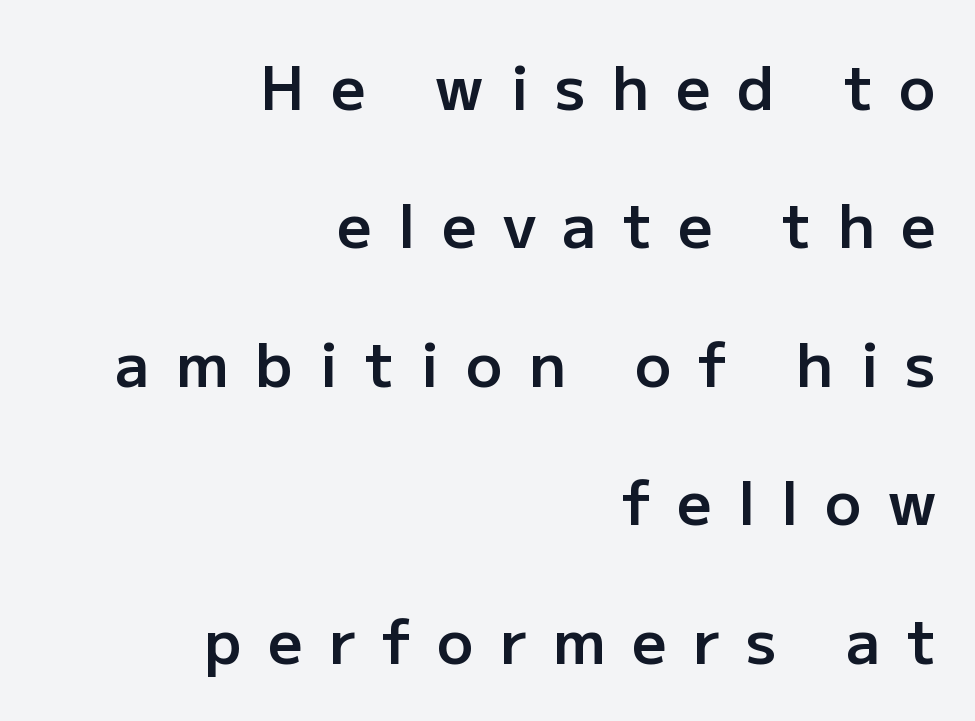
The image shows 61 px semibold sans-serif type, upright; set right-aligned, loose line spacing (2.27x), unusually wide letter spacing (+0.43 em), not underlined; low stroke contrast and a medium x-height.
